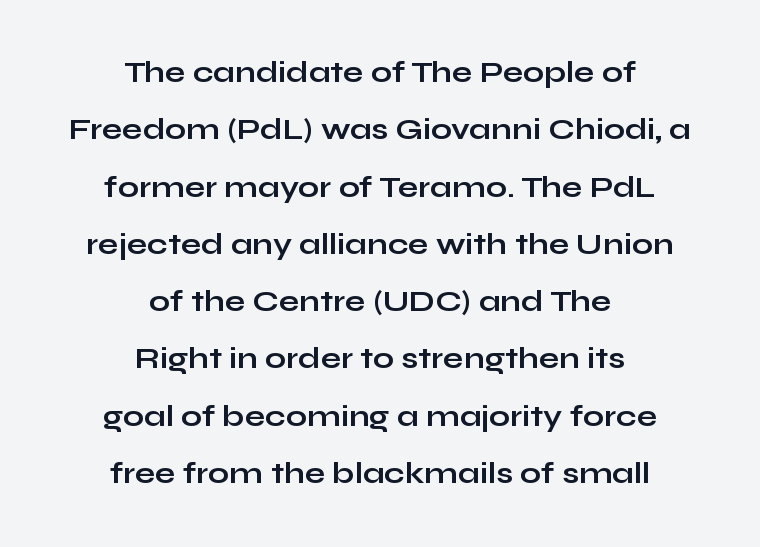
The image shows 30 px bold, wide sans-serif type, upright; set centered, loose line spacing (1.91x), normal letter spacing, not underlined; low stroke contrast and a medium x-height.
